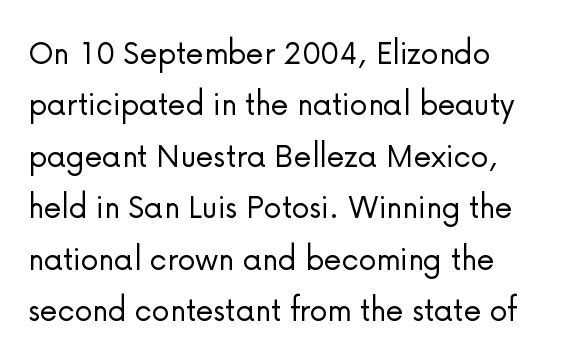
Q: Is the text bold? A: No.
Q: Is the text italic (slanted)? A: No, it is upright.
Q: Is the typeface a serif or a sans-serif typeface? A: Sans-serif.
Q: Is the text underlined? A: No.
Q: How is the paragraph aligned? A: Left-aligned.
Q: Is the spacing between letters normal or unusually wide? A: Normal.
Q: Is the spacing between lines tight, normal or loose? A: Normal.
Q: Width (condensed, normal, or wide)? A: Normal.
Q: Stroke contrast? A: Low.
Q: x-height? A: Medium.
Q: Monospaced? A: No.
